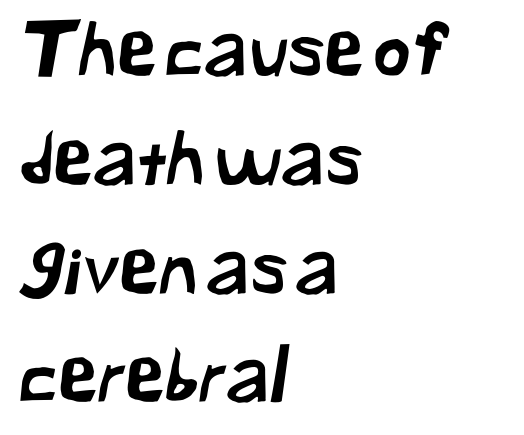
Q: Is the typeface a serif or a sans-serif typeface? A: Sans-serif.
Q: Is the text underlined? A: No.
Q: How is the paragraph aligned? A: Left-aligned.
Q: Is the spacing between letters normal or unusually wide? A: Normal.
Q: Is the spacing between lines tight, normal or loose? A: Normal.
Q: Width (condensed, normal, or wide)? A: Normal.
Q: Stroke contrast? A: Low.
Q: x-height? A: Medium.
Q: Monospaced? A: No.
